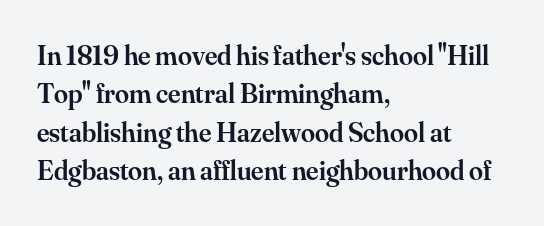
{"serif": "yes", "italic": "no", "bold": "semi", "weight": "semibold", "width": "normal", "stroke_contrast": "medium", "x_height": "small", "monospaced": "no", "underline": "no", "align": "left", "line_spacing": "normal", "line_spacing_ratio": 1.37, "letter_spacing": "normal", "letter_spacing_em": 0.0, "glyph_px": 28}
